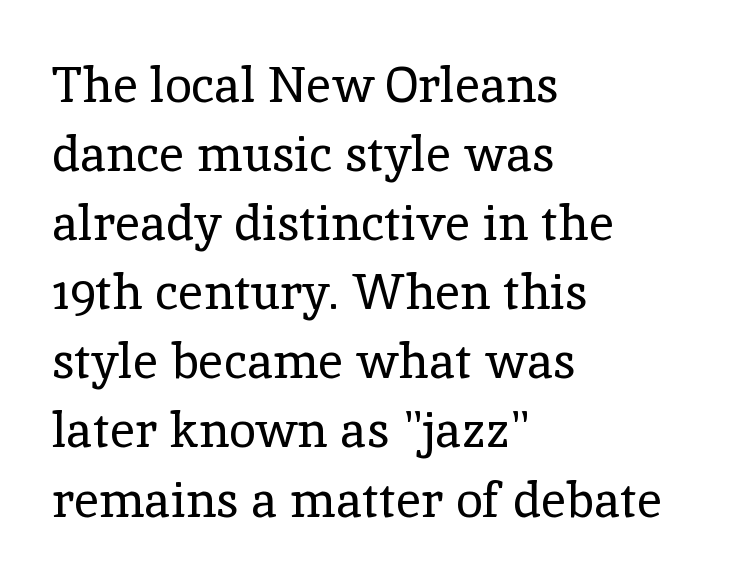
The image shows 49 px regular-weight serif type, upright; set left-aligned, normal line spacing (1.41x), normal letter spacing, not underlined; a medium x-height.
